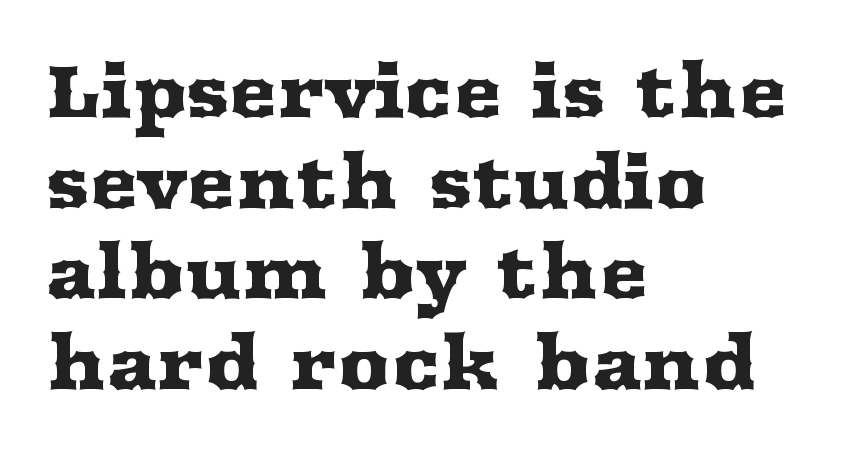
{"serif": "yes", "italic": "no", "width": "wide", "stroke_contrast": "medium", "x_height": "medium", "monospaced": "no", "underline": "no", "align": "left", "line_spacing_ratio": 1.24, "letter_spacing": "normal", "letter_spacing_em": 0.0, "glyph_px": 73}
